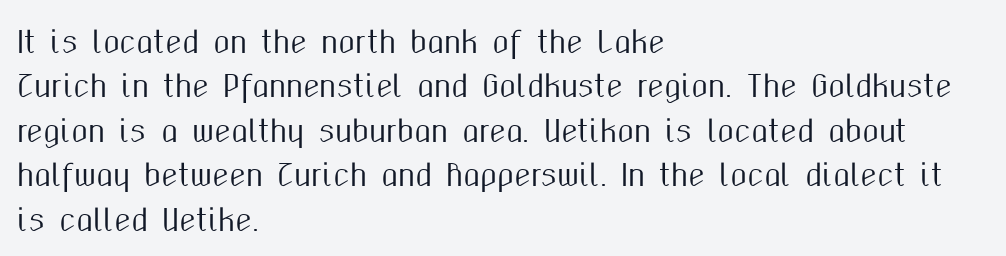
Tracking here is standard; glyphs follow each other at the usual distance. Nothing sits at the stroke ends, so this counts as sans-serif. The foot of each line stays bare and open. The lines are quadded left.
